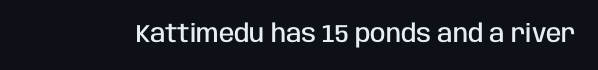
The image shows 25 px text type, upright; set normal letter spacing, not underlined.
